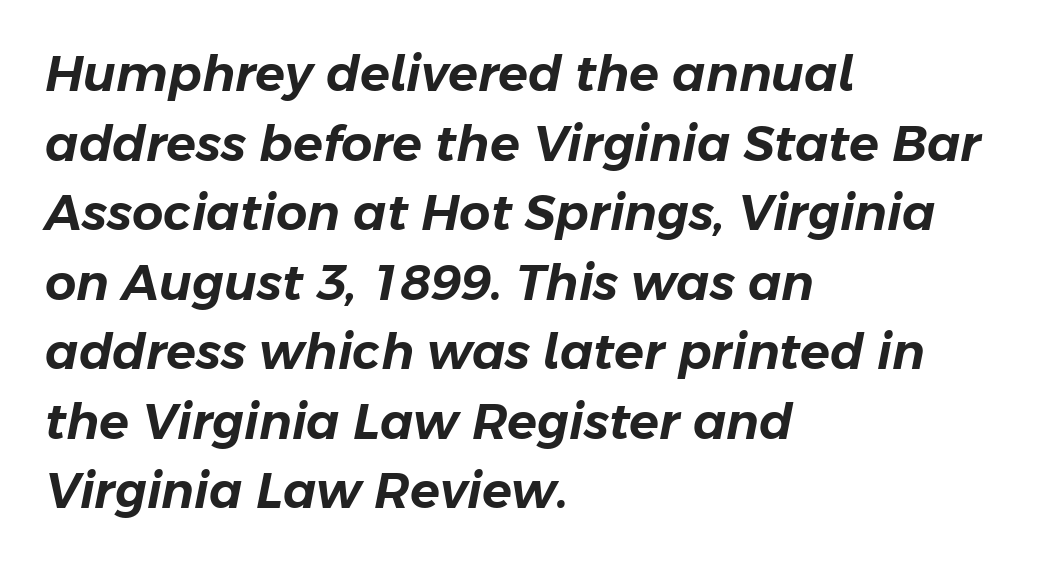
{"italic": "yes", "lean": "right", "slant_degrees": 11, "width": "normal", "stroke_contrast": "low", "x_height": "medium", "monospaced": "no", "underline": "no", "align": "left", "line_spacing": "normal", "line_spacing_ratio": 1.42, "letter_spacing": "normal", "letter_spacing_em": 0.0, "glyph_px": 49}
